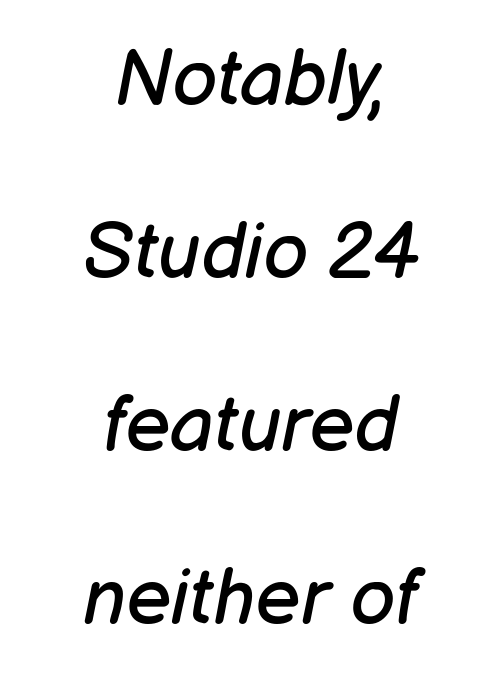
{"italic": "yes", "lean": "right", "slant_degrees": 12, "bold": "no", "weight": "regular", "width": "normal", "stroke_contrast": "low", "x_height": "medium", "monospaced": "no", "underline": "no", "align": "center", "line_spacing": "loose", "line_spacing_ratio": 2.22, "letter_spacing": "normal", "letter_spacing_em": 0.0, "glyph_px": 78}
